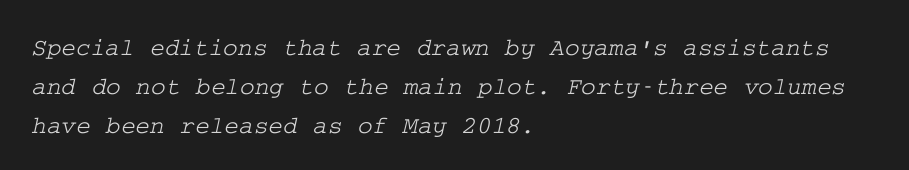
The image shows 25 px text type; set left-aligned, normal line spacing (1.56x), normal letter spacing, not underlined.
